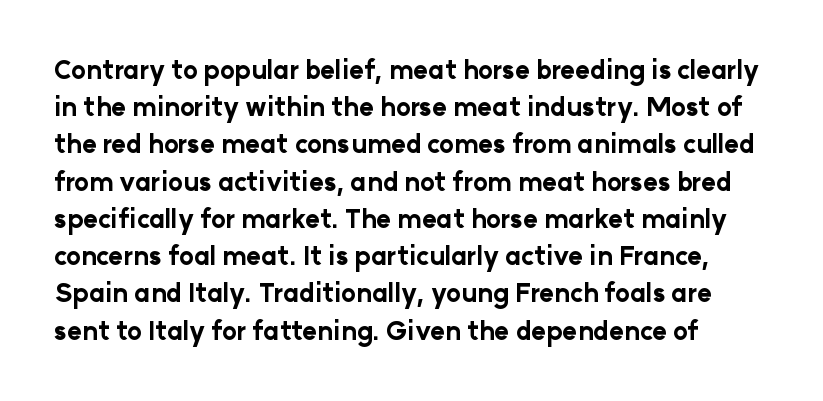
The image shows 25 px bold type, upright; set normal line spacing (1.49x), normal letter spacing, not underlined.
